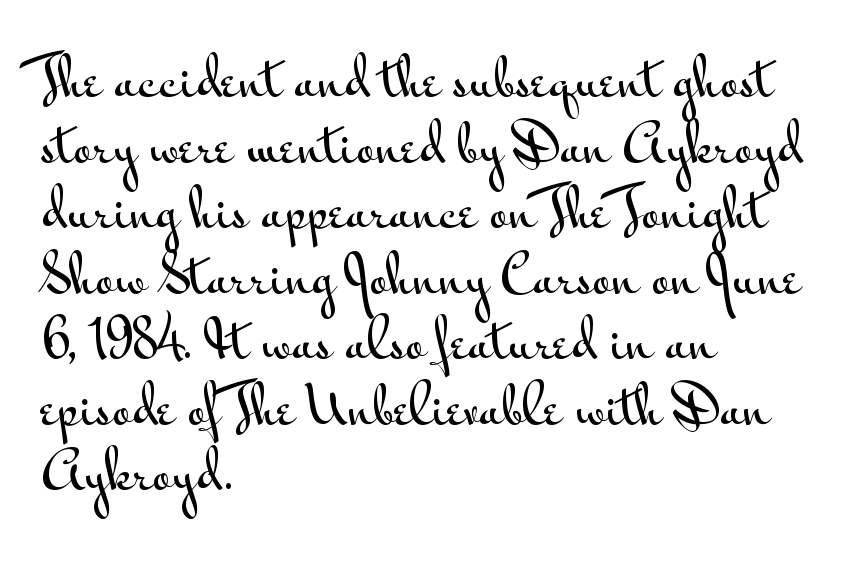
Caption: standard tracking, unaltered. Reading down the column, the eye jumps a familiar distance to each next line. Is this a fixed-width face? No — the glyphs have proportional, varying widths. Typeset ragged right — the left edge is the straight one. Only glyphs here, with clear space below each row.
